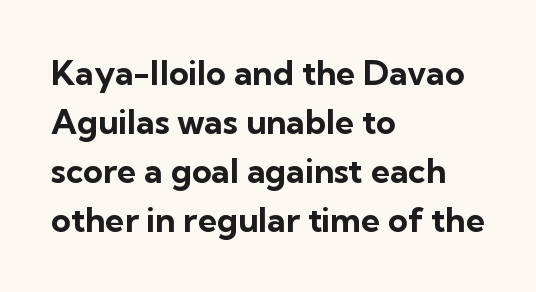
The image shows 34 px bold sans-serif type, upright; set left-aligned, normal line spacing (1.44x), normal letter spacing, not underlined; low stroke contrast and a medium x-height.
